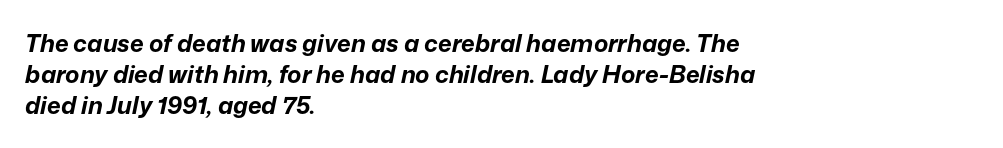
When letters slant like this, we call the style italic. Summary of weight: heavy, a full bold. Rule under the text: the space is simply empty. Vertically, the passage feels balanced, rows spaced as you'd expect. The ragged edge is on the right, which tells us the setting is flush left. Does extra space separate the letters? No, they use regular spacing.
